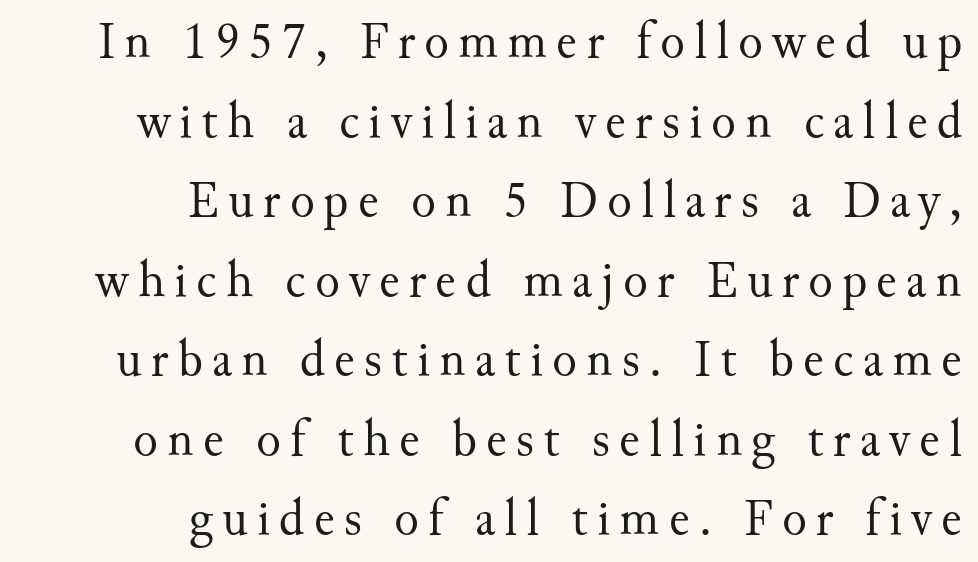
The image shows 51 px regular-weight serif type, upright; set right-aligned, normal line spacing (1.56x), not underlined; medium stroke contrast and a small x-height.
